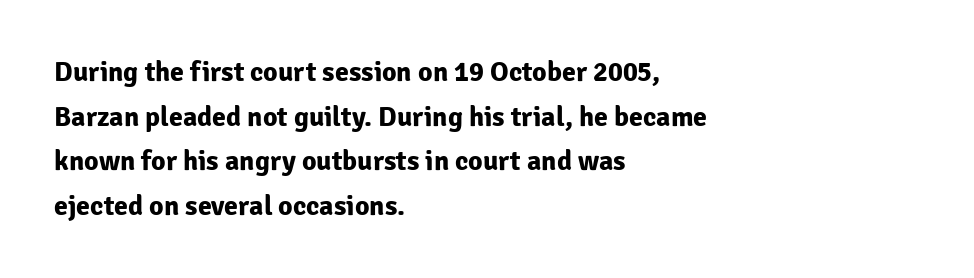
Q: Is the text bold? A: Yes.
Q: Is the text italic (slanted)? A: No, it is upright.
Q: Is the typeface a serif or a sans-serif typeface? A: Sans-serif.
Q: Is the text underlined? A: No.
Q: How is the paragraph aligned? A: Left-aligned.
Q: Is the spacing between letters normal or unusually wide? A: Normal.
Q: Is the spacing between lines tight, normal or loose? A: Normal.
Q: Width (condensed, normal, or wide)? A: Normal.
Q: Stroke contrast? A: Low.
Q: x-height? A: Medium.
Q: Monospaced? A: No.
